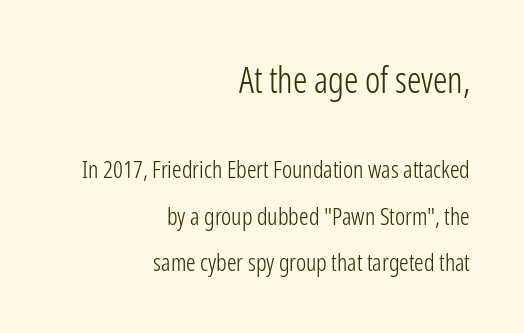
{"serif": "no", "italic": "no", "bold": "no", "weight": "light", "width": "condensed", "stroke_contrast": "low", "x_height": "medium", "monospaced": "no", "underline": "no", "align": "right", "line_spacing": "loose", "line_spacing_ratio": 1.93, "letter_spacing": "normal", "letter_spacing_em": 0.0, "larger_block": "first", "size_ratio": 1.5, "glyph_px": 36}
